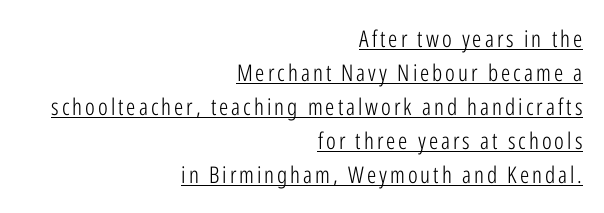
The image shows 23 px text type, upright; set right-aligned, normal line spacing (1.48x), underlined.
